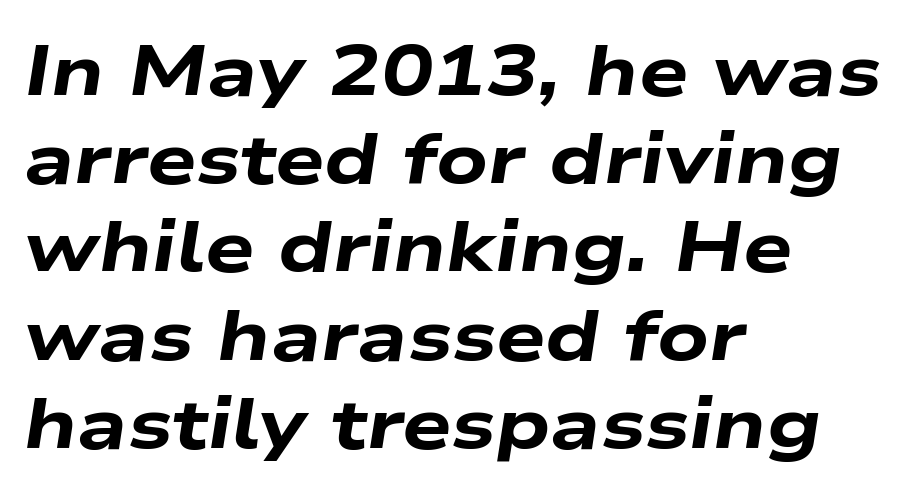
These lines are rendered in a variable-pitch font. The zone under the glyphs is completely vacant. Caption: standard tracking, unaltered. Does the weight exceed regular? Yes, all the way to bold.
